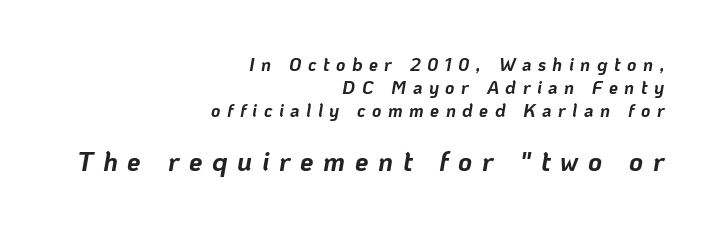
The strip under each line holds only bare page. Leading: standard. Students, note that the glyphs here are deliberately spaced far apart. Style check: oblique. Does the copy run flush right? Yes — the right margin is perfectly even.
